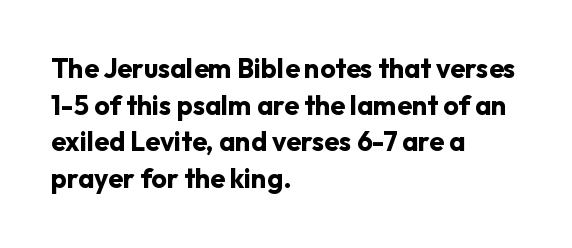
{"italic": "no", "bold": "yes", "underline": "no", "align": "left", "line_spacing": "normal", "line_spacing_ratio": 1.36, "letter_spacing": "normal", "letter_spacing_em": 0.0, "glyph_px": 27}
